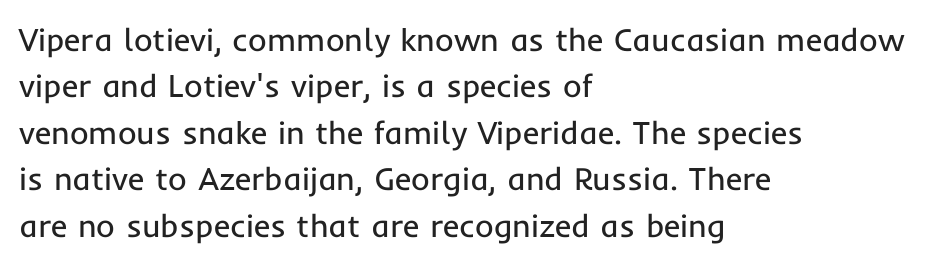
{"serif": "no", "italic": "no", "bold": "no", "weight": "regular", "width": "normal", "stroke_contrast": "low", "x_height": "medium", "monospaced": "no", "underline": "no", "align": "left", "line_spacing": "normal", "line_spacing_ratio": 1.45, "letter_spacing": "normal", "letter_spacing_em": 0.0, "glyph_px": 32}
